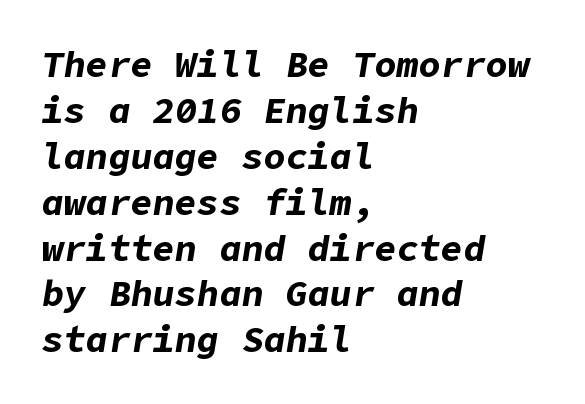
{"italic": "yes", "lean": "right", "slant_degrees": 9, "bold": "yes", "weight": "bold", "width": "normal", "stroke_contrast": "low", "x_height": "medium", "underline": "no", "align": "left", "line_spacing_ratio": 1.24, "letter_spacing": "normal", "letter_spacing_em": 0.0, "glyph_px": 37}
